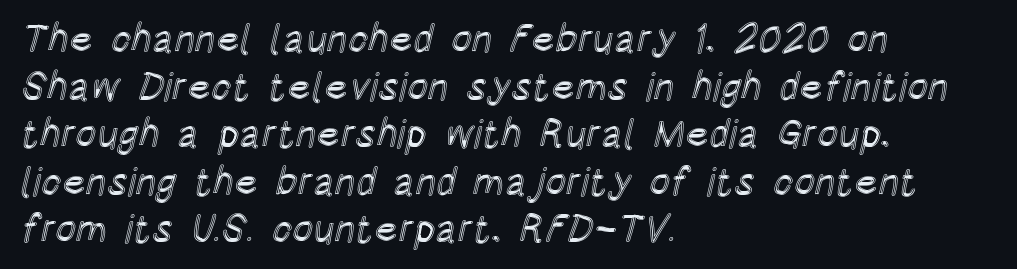
The image shows 39 px condensed type; set left-aligned, line spacing 1.22x, normal letter spacing, not underlined; a large x-height.
